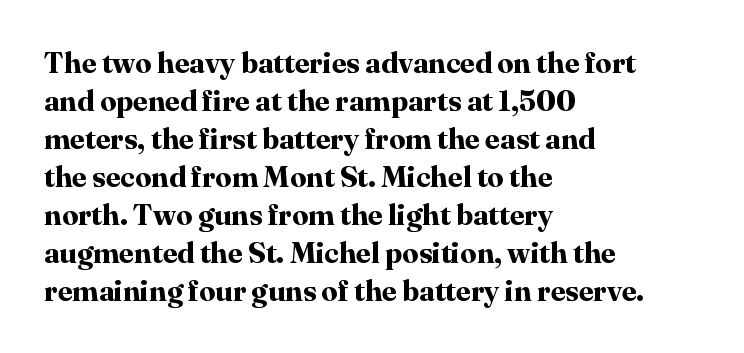
Q: Is the text bold? A: Yes.
Q: Is the text italic (slanted)? A: No, it is upright.
Q: Is the typeface a serif or a sans-serif typeface? A: Serif.
Q: Is the text underlined? A: No.
Q: How is the paragraph aligned? A: Left-aligned.
Q: Is the spacing between letters normal or unusually wide? A: Normal.
Q: Is the spacing between lines tight, normal or loose? A: Normal.
Q: Width (condensed, normal, or wide)? A: Normal.
Q: Stroke contrast? A: High.
Q: x-height? A: Medium.
Q: Monospaced? A: No.
